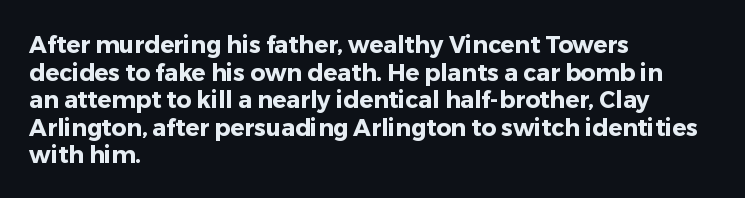
{"italic": "no", "bold": "yes", "underline": "no", "align": "left", "line_spacing_ratio": 1.2, "letter_spacing": "normal", "letter_spacing_em": 0.0, "glyph_px": 23}
